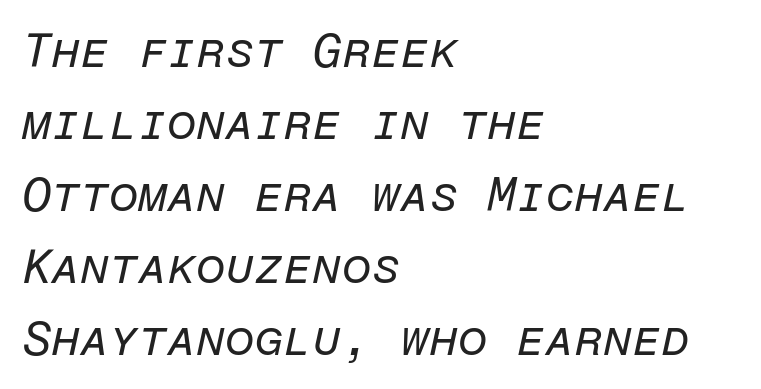
{"italic": "yes", "lean": "right", "slant_degrees": 12, "bold": "no", "weight": "regular", "width": "normal", "stroke_contrast": "low", "x_height": "medium", "monospaced": "yes", "underline": "no", "align": "left", "line_spacing": "normal", "line_spacing_ratio": 1.53, "letter_spacing": "normal", "letter_spacing_em": 0.0, "glyph_px": 47}
